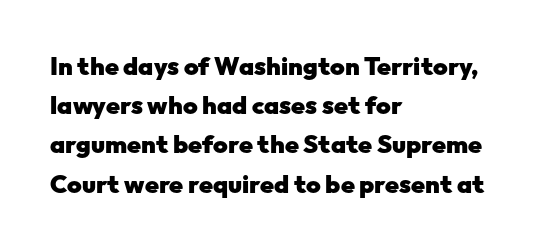
Q: Is the text bold? A: Yes.
Q: Is the text italic (slanted)? A: No, it is upright.
Q: Is the text underlined? A: No.
Q: How is the paragraph aligned? A: Left-aligned.
Q: Is the spacing between letters normal or unusually wide? A: Normal.
Q: Is the spacing between lines tight, normal or loose? A: Normal.
